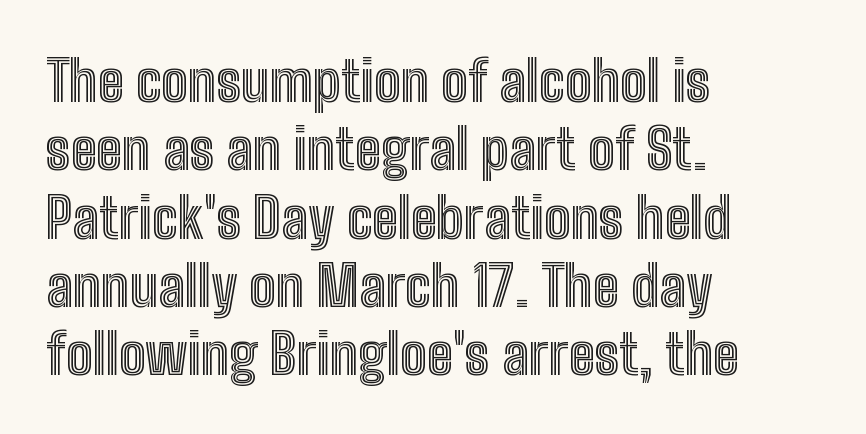
Check the space under the baseline: it is left empty. Unlike italic type, these characters show no tilt at all. Inter-character spacing is left at the font's built-in metrics. Leftover space on each line is placed entirely after the last word.
